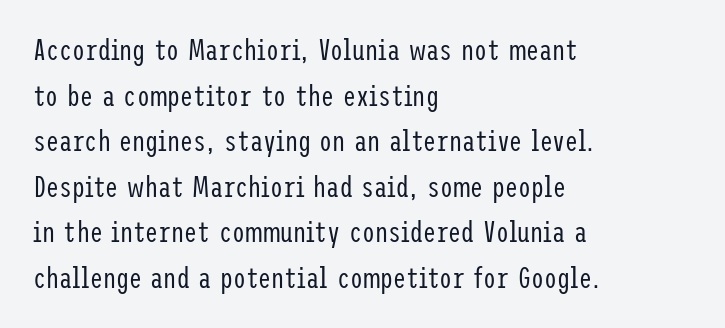
Descenders are the only things crossing below the line. Compared with a centered layout, this one pins lines to the left instead. This sample uses an upright cut, with every glyph sitting square on the baseline. Weight: in the light-to-regular range. Letterform terminals end flat and unadorned throughout the passage. You could call the tracking neutral — neither tight nor loose.
